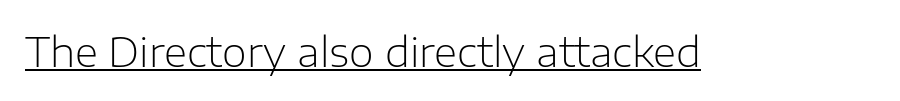
{"serif": "no", "italic": "no", "bold": "no", "weight": "light", "width": "normal", "stroke_contrast": "low", "x_height": "medium", "monospaced": "no", "underline": "yes", "letter_spacing": "normal", "letter_spacing_em": 0.0, "glyph_px": 40}
